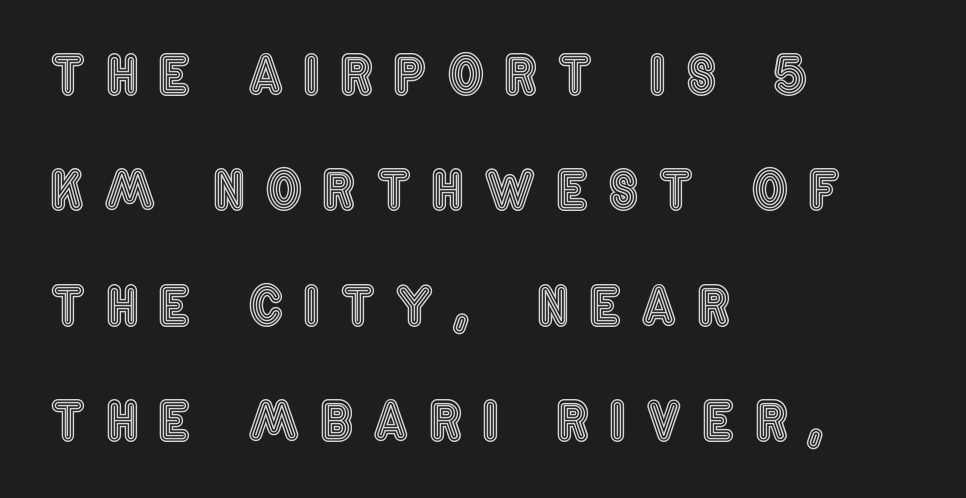
Q: Is the text italic (slanted)? A: No, it is upright.
Q: Is the text underlined? A: No.
Q: How is the paragraph aligned? A: Left-aligned.
Q: Is the spacing between letters normal or unusually wide? A: Unusually wide.
Q: Is the spacing between lines tight, normal or loose? A: Loose.
Q: Width (condensed, normal, or wide)? A: Condensed.
Q: x-height? A: Large.
Q: Monospaced? A: No.
